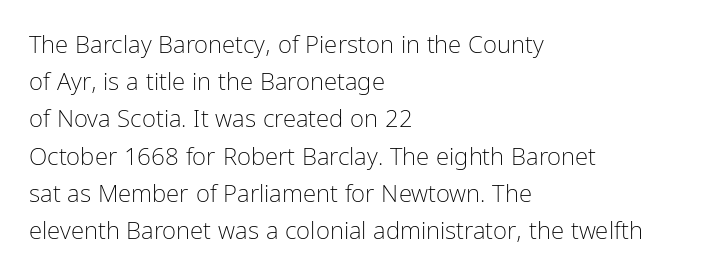
The image shows 24 px text type, upright; set left-aligned, normal line spacing (1.55x), normal letter spacing, not underlined.
